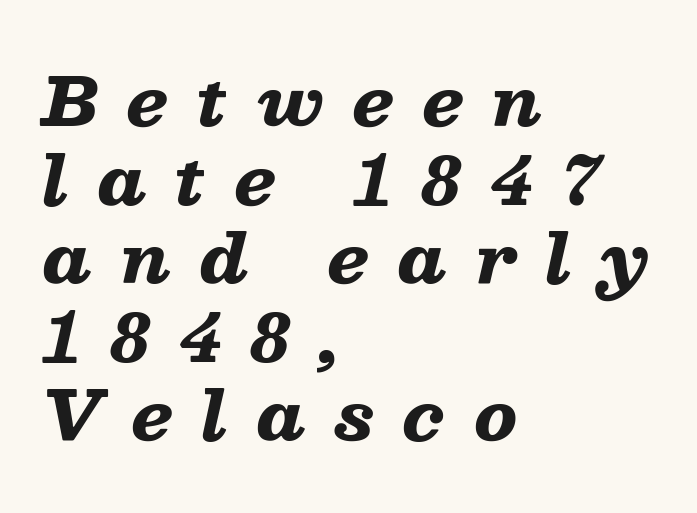
A typesetter would call this heavily tracked-out type. These lines were composed using italics. The paragraph shown leans on its left margin. No word sits above an underline.
